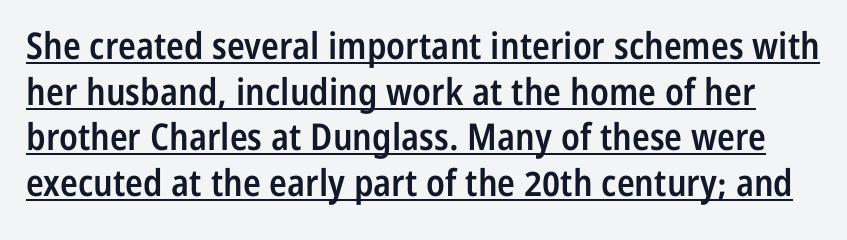
Q: Is the text bold? A: Semi-bold.
Q: Is the text italic (slanted)? A: No, it is upright.
Q: Is the typeface a serif or a sans-serif typeface? A: Sans-serif.
Q: Is the text underlined? A: Yes.
Q: Is the spacing between letters normal or unusually wide? A: Normal.
Q: Width (condensed, normal, or wide)? A: Condensed.
Q: Stroke contrast? A: Low.
Q: x-height? A: Medium.
Q: Monospaced? A: No.
